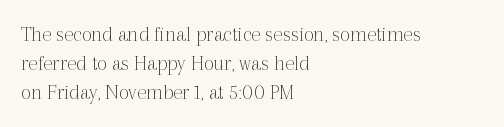
Q: Is the text bold? A: No.
Q: Is the text italic (slanted)? A: No, it is upright.
Q: Is the text underlined? A: No.
Q: How is the paragraph aligned? A: Left-aligned.
Q: Is the spacing between letters normal or unusually wide? A: Normal.
Q: Is the spacing between lines tight, normal or loose? A: Normal.
